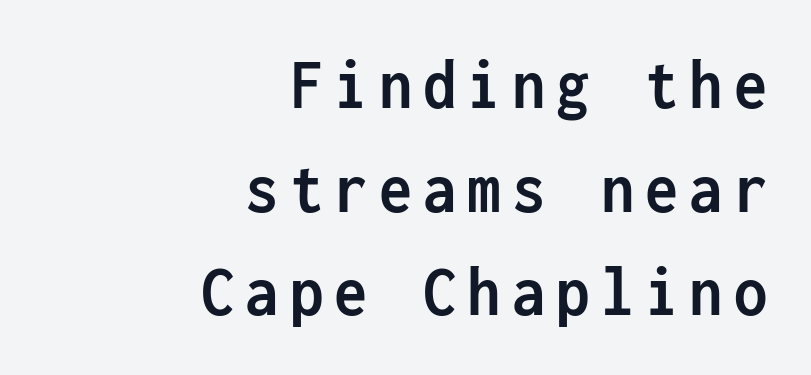
{"serif": "no", "italic": "no", "bold": "yes", "weight": "semibold", "width": "condensed", "stroke_contrast": "low", "x_height": "medium", "monospaced": "yes", "underline": "no", "align": "right", "line_spacing": "normal", "line_spacing_ratio": 1.4, "glyph_px": 74}
